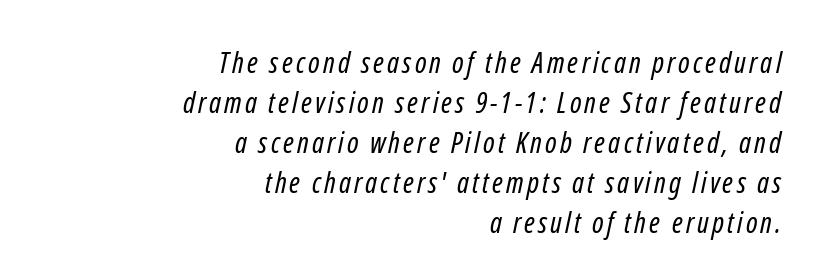
{"serif": "no", "bold": "no", "weight": "regular", "width": "condensed", "stroke_contrast": "low", "x_height": "medium", "monospaced": "no", "underline": "no", "align": "right", "line_spacing": "normal", "line_spacing_ratio": 1.38, "glyph_px": 29}
